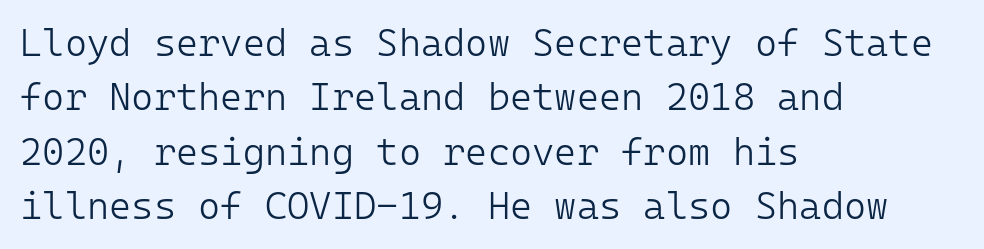
Q: Is the text bold? A: No.
Q: Is the text italic (slanted)? A: No, it is upright.
Q: Is the typeface a serif or a sans-serif typeface? A: Sans-serif.
Q: Is the text underlined? A: No.
Q: How is the paragraph aligned? A: Left-aligned.
Q: Is the spacing between letters normal or unusually wide? A: Normal.
Q: Is the spacing between lines tight, normal or loose? A: Normal.
Q: Width (condensed, normal, or wide)? A: Normal.
Q: Stroke contrast? A: Low.
Q: x-height? A: Medium.
Q: Monospaced? A: Yes.
